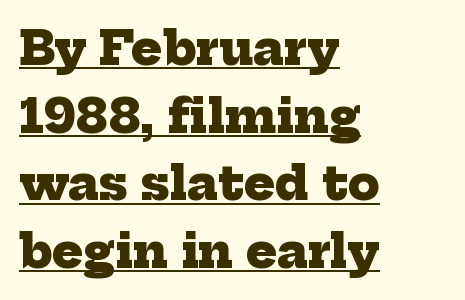
{"serif": "yes", "bold": "yes", "weight": "heavy", "width": "normal", "stroke_contrast": "low", "x_height": "medium", "monospaced": "no", "underline": "yes", "align": "left", "line_spacing": "normal", "line_spacing_ratio": 1.47, "letter_spacing": "normal", "letter_spacing_em": 0.0, "glyph_px": 46}
